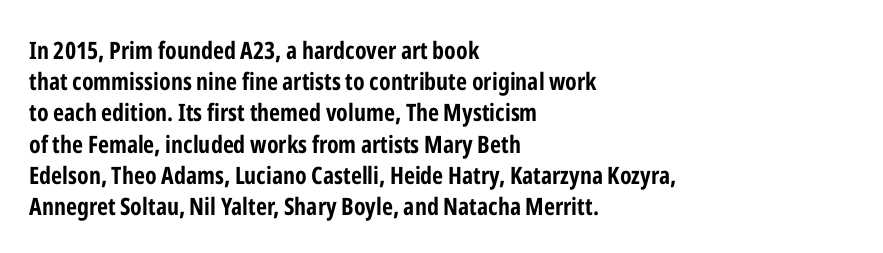
The image shows 24 px bold type, upright; set left-aligned, normal line spacing (1.3x), normal letter spacing, not underlined.
